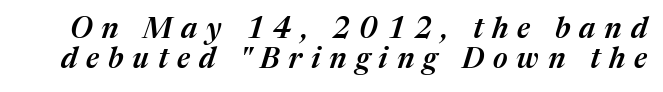
Looking at the ascenders, they clearly lean. Looks like regular typesetting: each glyph gets only the width it needs. These lines huddle together more closely than default settings would place them. Is the type bold? Partly — it's a semibold, heavier than regular but not fully bold.
